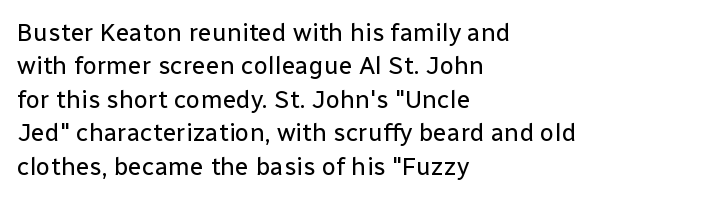
{"italic": "no", "bold": "no", "underline": "no", "align": "left", "line_spacing": "normal", "line_spacing_ratio": 1.34, "letter_spacing": "normal", "letter_spacing_em": 0.0, "glyph_px": 25}
